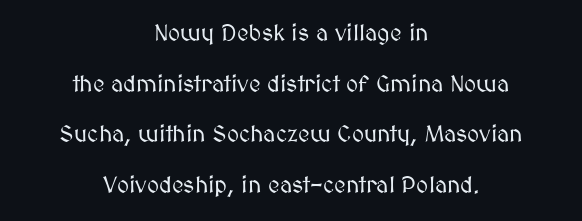
Q: Is the text italic (slanted)? A: No, it is upright.
Q: Is the text underlined? A: No.
Q: How is the paragraph aligned? A: Centered.
Q: Is the spacing between letters normal or unusually wide? A: Normal.
Q: Is the spacing between lines tight, normal or loose? A: Loose.
